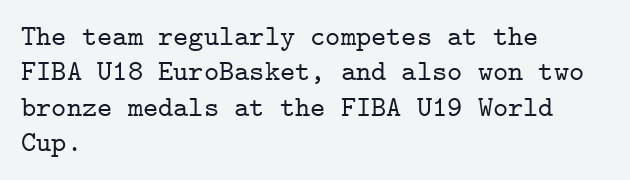
The font family rendered here belongs to the serif group. The passage shown is typed in a monospace face where columns stay perfectly aligned. Check under the words: just untouched page. Letter spacing: default.
